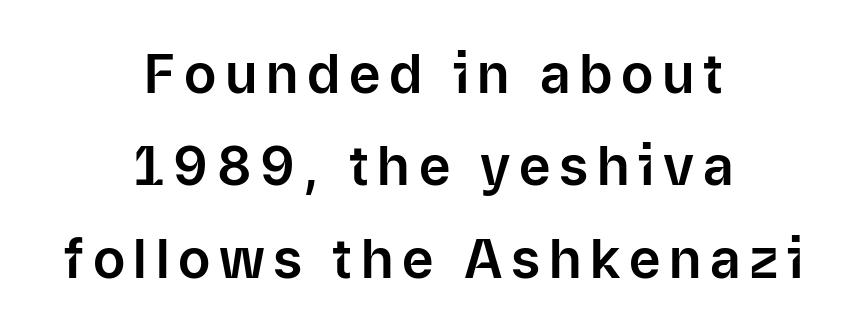
If you drew a line through each stem, it would be perfectly vertical. Examine the stroke ends and you'll find no serifs. Character widths vary here, with narrow letters taking less room than wide ones. In CSS terms this would be text-align: center. The baseline area is clear.
